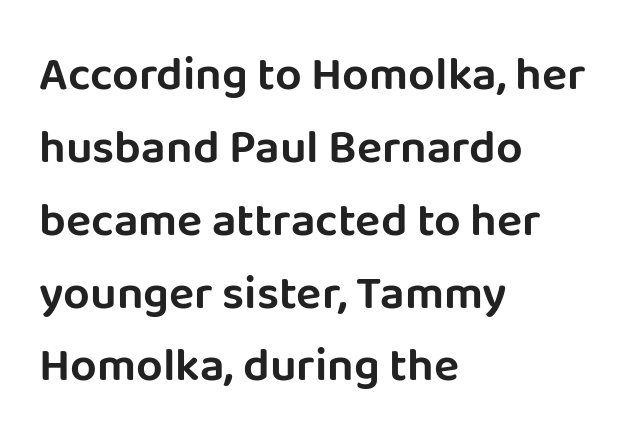
{"serif": "no", "italic": "no", "width": "normal", "stroke_contrast": "low", "x_height": "large", "monospaced": "no", "underline": "no", "align": "left", "line_spacing": "normal", "line_spacing_ratio": 1.55, "letter_spacing": "normal", "letter_spacing_em": 0.0, "glyph_px": 47}
